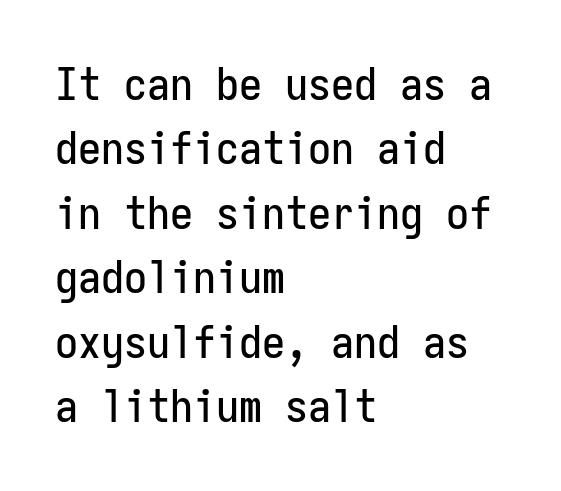
{"serif": "no", "italic": "no", "width": "condensed", "stroke_contrast": "low", "x_height": "medium", "monospaced": "yes", "underline": "no", "align": "left", "line_spacing": "normal", "line_spacing_ratio": 1.4, "letter_spacing": "normal", "letter_spacing_em": 0.0, "glyph_px": 46}
